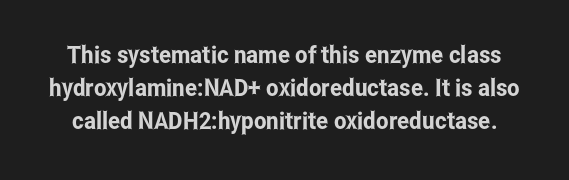
{"italic": "no", "underline": "no", "line_spacing": "normal", "line_spacing_ratio": 1.37, "letter_spacing": "normal", "letter_spacing_em": 0.0, "glyph_px": 24}
